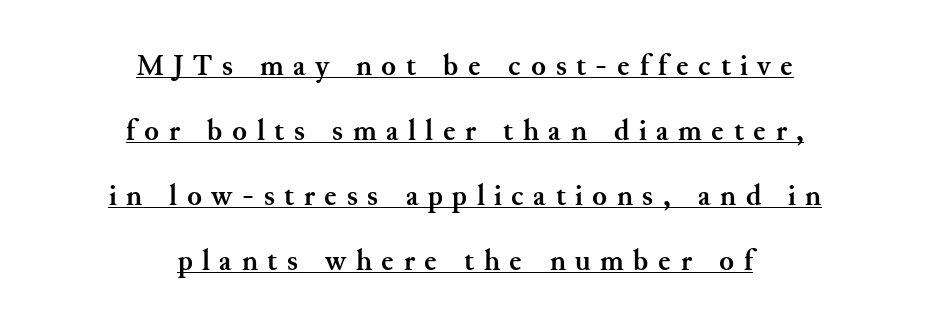
Q: Is the text bold? A: Yes.
Q: Is the text italic (slanted)? A: No, it is upright.
Q: Is the typeface a serif or a sans-serif typeface? A: Serif.
Q: Is the text underlined? A: Yes.
Q: How is the paragraph aligned? A: Centered.
Q: Is the spacing between letters normal or unusually wide? A: Unusually wide.
Q: Is the spacing between lines tight, normal or loose? A: Loose.
Q: Width (condensed, normal, or wide)? A: Normal.
Q: Stroke contrast? A: Medium.
Q: x-height? A: Small.
Q: Monospaced? A: No.
